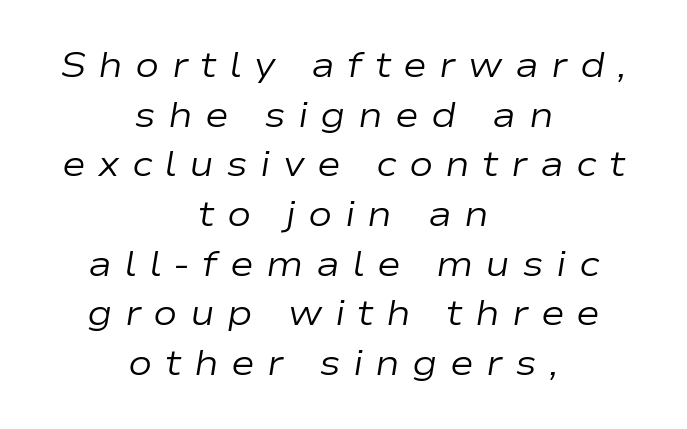
Q: Is the text bold? A: No.
Q: Is the text italic (slanted)? A: Yes, it leans right by about 9 degrees.
Q: Is the text underlined? A: No.
Q: How is the paragraph aligned? A: Centered.
Q: Is the spacing between letters normal or unusually wide? A: Unusually wide.
Q: Is the spacing between lines tight, normal or loose? A: Normal.
Q: Width (condensed, normal, or wide)? A: Wide.
Q: Stroke contrast? A: Low.
Q: x-height? A: Medium.
Q: Monospaced? A: No.
